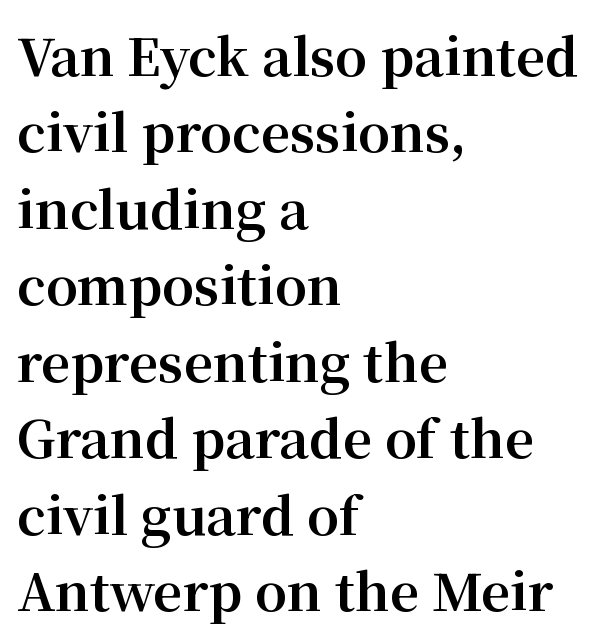
The image shows 51 px bold serif type, upright; set left-aligned, normal line spacing (1.5x), normal letter spacing, not underlined; medium stroke contrast and a medium x-height.
